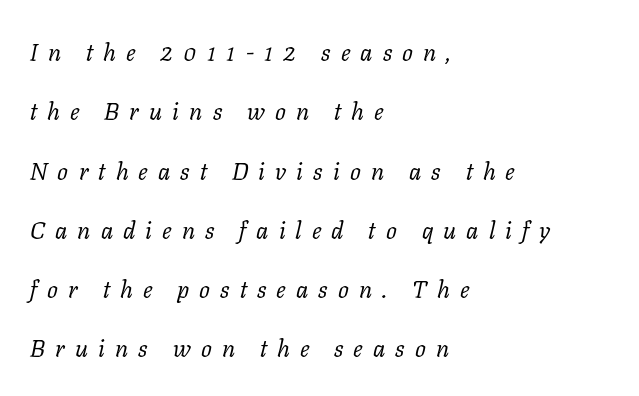
The image shows 24 px text type, italic (leaning right); set left-aligned, loose line spacing (2.47x), unusually wide letter spacing (+0.42 em), not underlined.
